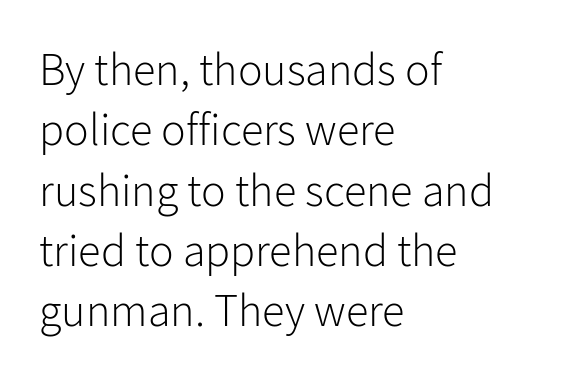
Is this a sans? Yes — the strokes have no serifs. A classic flush-left, rag-right setting is used for this passage. Does the leading feel generous? No, just average. Underline: absent. These lines are rendered in a variable-pitch font.
